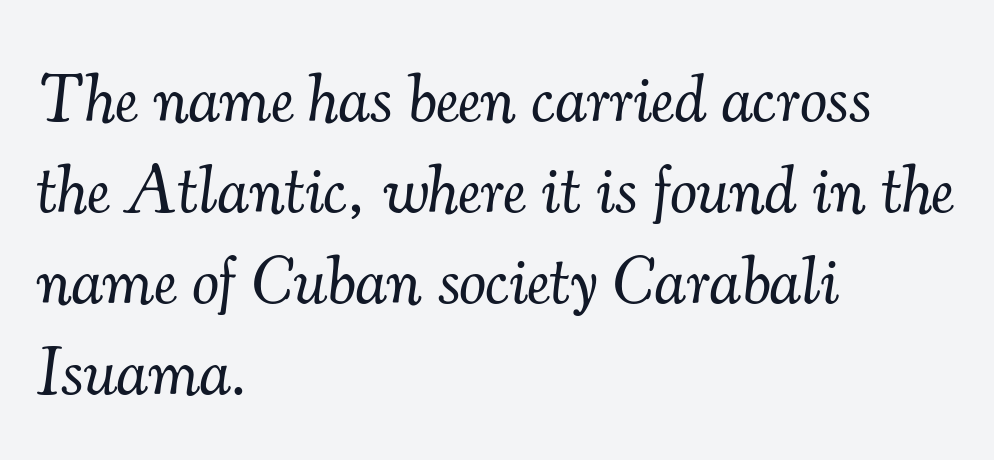
Q: Is the text bold? A: No.
Q: Is the text italic (slanted)? A: Yes, it leans right by about 7 degrees.
Q: Is the typeface a serif or a sans-serif typeface? A: Serif.
Q: Is the text underlined? A: No.
Q: How is the paragraph aligned? A: Left-aligned.
Q: Is the spacing between letters normal or unusually wide? A: Normal.
Q: Is the spacing between lines tight, normal or loose? A: Normal.
Q: Width (condensed, normal, or wide)? A: Normal.
Q: Stroke contrast? A: Medium.
Q: x-height? A: Small.
Q: Monospaced? A: No.
